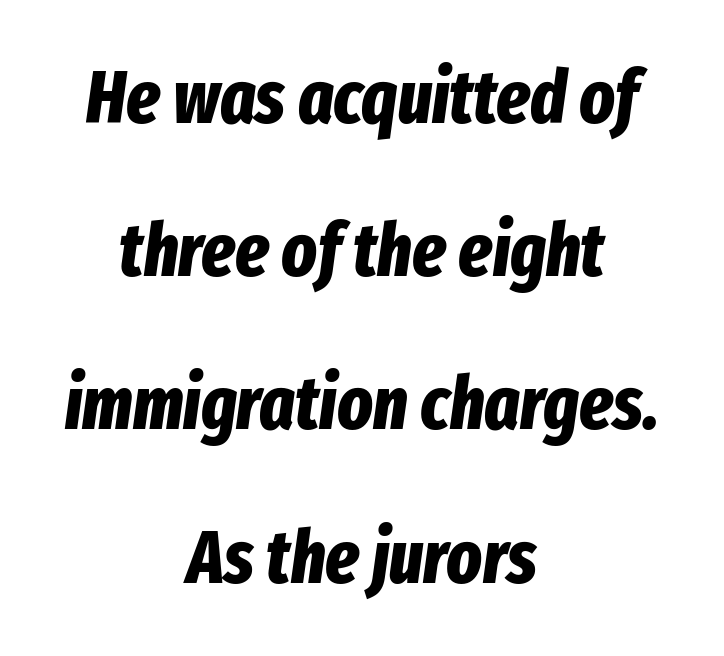
The image shows 74 px bold, condensed type, italic (leaning right); set centered, loose line spacing (2.07x), normal letter spacing, not underlined; low stroke contrast and a medium x-height.
